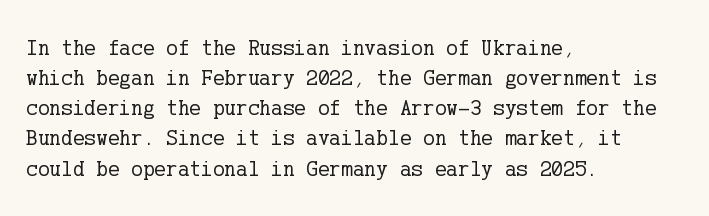
The letterforms sit shoulder to shoulder at normal distance. The space directly below the letters is spotless. Counters stay open thanks to moderate or lighter strokes. The vertical gap from one line to the next is medium. Ascenders rise straight up at ninety degrees. The ragged edge is on the right, which tells us the setting is flush left.
